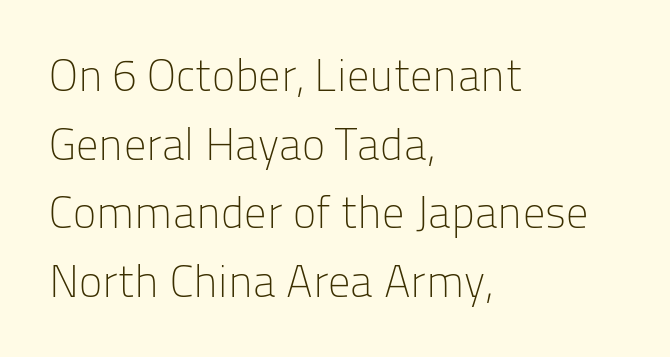
{"serif": "no", "italic": "no", "bold": "no", "weight": "light", "width": "normal", "stroke_contrast": "low", "x_height": "medium", "monospaced": "no", "underline": "no", "align": "left", "line_spacing": "normal", "line_spacing_ratio": 1.56, "letter_spacing": "normal", "letter_spacing_em": 0.0, "glyph_px": 44}
